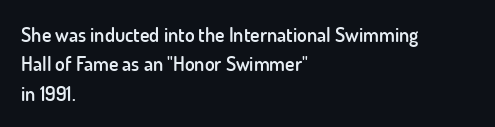
{"italic": "no", "bold": "semi", "underline": "no", "align": "left", "line_spacing": "normal", "line_spacing_ratio": 1.47, "letter_spacing": "normal", "letter_spacing_em": 0.0, "glyph_px": 20}
